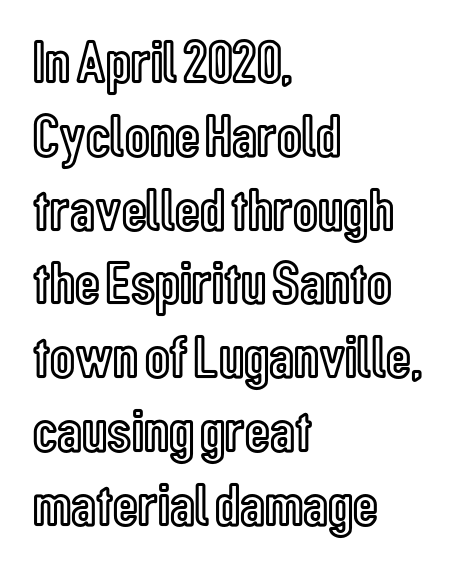
The image shows 61 px condensed type, upright; set left-aligned, line spacing 1.21x, normal letter spacing, not underlined; a medium x-height.
